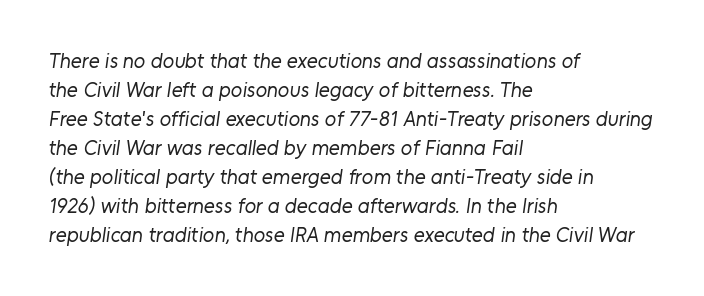
Summary of weight: not heavy and not bold. Type without underlining. You could call the tracking neutral — neither tight nor loose. Leading: standard.
